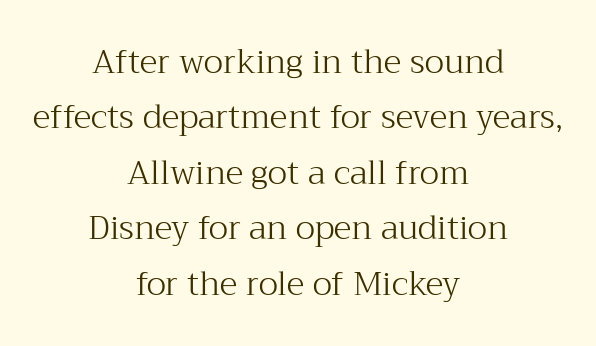
Q: Is the text bold? A: No.
Q: Is the text italic (slanted)? A: No, it is upright.
Q: Is the typeface a serif or a sans-serif typeface? A: Serif.
Q: Is the text underlined? A: No.
Q: How is the paragraph aligned? A: Centered.
Q: Is the spacing between letters normal or unusually wide? A: Normal.
Q: Is the spacing between lines tight, normal or loose? A: Normal.
Q: Width (condensed, normal, or wide)? A: Normal.
Q: Stroke contrast? A: Medium.
Q: x-height? A: Medium.
Q: Monospaced? A: No.
